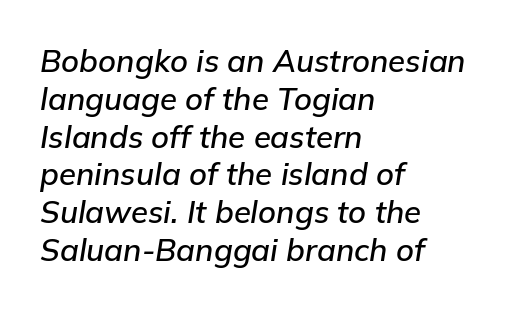
Q: Is the text italic (slanted)? A: Yes, it leans right by about 9 degrees.
Q: Is the text underlined? A: No.
Q: How is the paragraph aligned? A: Left-aligned.
Q: Is the spacing between letters normal or unusually wide? A: Normal.
Q: Width (condensed, normal, or wide)? A: Normal.
Q: Stroke contrast? A: Low.
Q: x-height? A: Medium.
Q: Monospaced? A: No.
